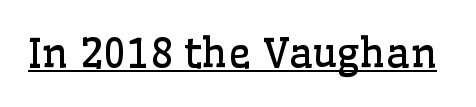
Q: Is the text bold? A: No.
Q: Is the text italic (slanted)? A: No, it is upright.
Q: Is the typeface a serif or a sans-serif typeface? A: Serif.
Q: Is the text underlined? A: Yes.
Q: Is the spacing between letters normal or unusually wide? A: Normal.
Q: Width (condensed, normal, or wide)? A: Normal.
Q: Stroke contrast? A: Low.
Q: x-height? A: Medium.
Q: Monospaced? A: No.
